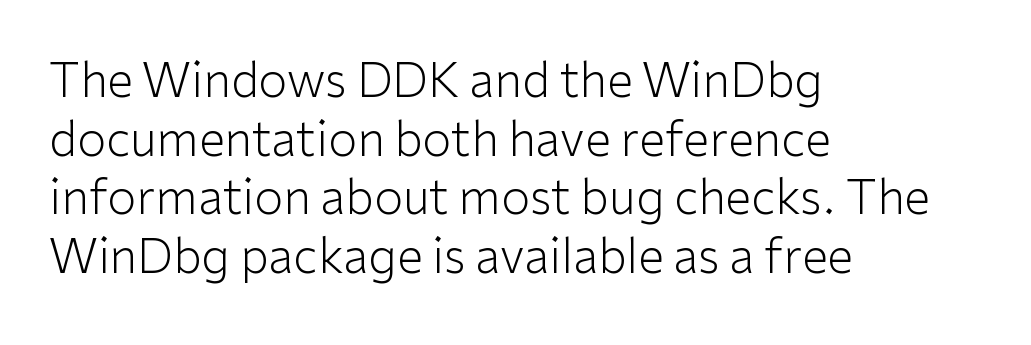
{"serif": "no", "italic": "no", "bold": "no", "weight": "light", "width": "normal", "stroke_contrast": "low", "x_height": "medium", "monospaced": "no", "underline": "no", "align": "left", "line_spacing": "normal", "line_spacing_ratio": 1.25, "letter_spacing": "normal", "letter_spacing_em": 0.0, "glyph_px": 47}
